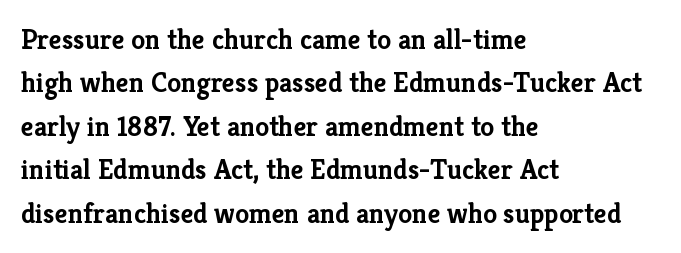
The image shows 28 px semibold serif type, upright; set left-aligned, normal line spacing (1.55x), normal letter spacing, not underlined; low stroke contrast and a medium x-height.
